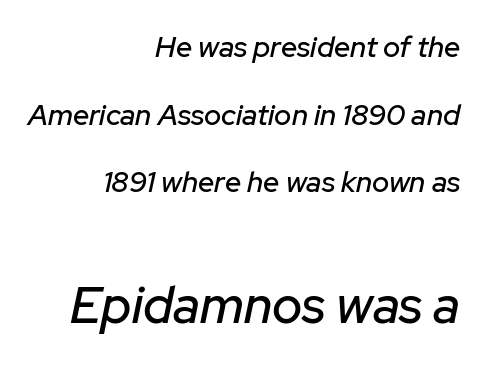
{"italic": "yes", "lean": "right", "slant_degrees": 12, "width": "normal", "stroke_contrast": "low", "x_height": "medium", "monospaced": "no", "underline": "no", "align": "right", "line_spacing": "loose", "line_spacing_ratio": 2.33, "letter_spacing": "normal", "letter_spacing_em": 0.0, "larger_block": "second", "size_ratio": 1.76, "glyph_px": 51}
